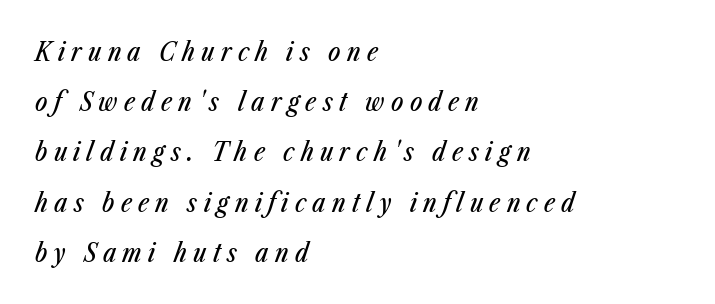
Is the block centered? No — it sits flush against the left margin. Italic: yes, the glyphs are oblique. Each word looks stretched out because of the extra space between its letters. What's the leading like? Stretched, with rows far apart. The strip under each line holds only bare page.
